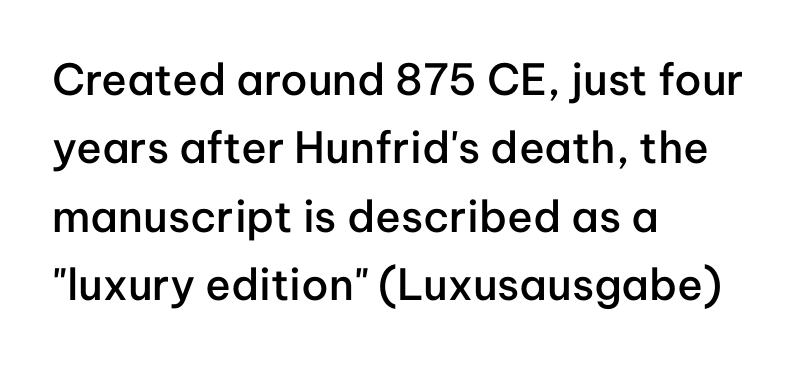
The image shows 43 px semibold sans-serif type, upright; set left-aligned, normal line spacing (1.59x), normal letter spacing, not underlined; low stroke contrast and a medium x-height.
